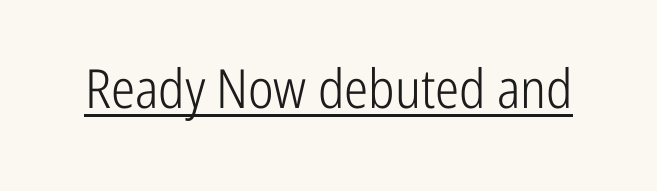
The image shows 54 px light, condensed sans-serif type, upright; set normal letter spacing, underlined; low stroke contrast and a medium x-height.
